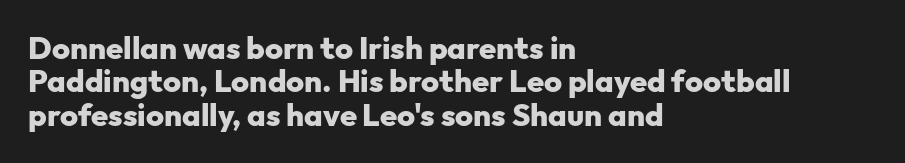
The rendering uses a small line-height, squeezing the rows. These lines were composed using upright roman letters. A full-strength bold gives these letters their thick strokes. The area under the type is left untouched. Spacing verdict: proportional, widths tailored to each character.
